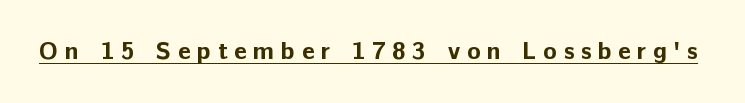
Short note: letters widely spaced. Check the space under the baseline: a stroke is drawn there. The characters look thick and weighty, a clear bold. The lettering stays uniformly vertical, giving the passage a roman look.
